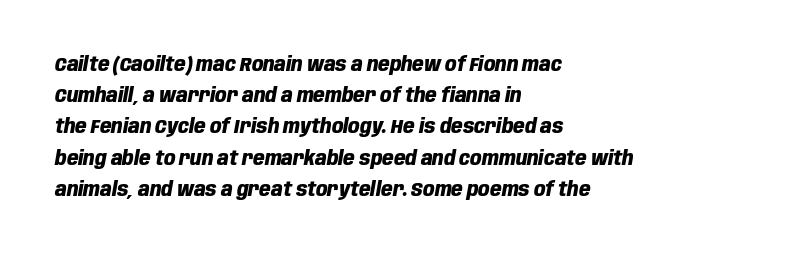
The image shows 20 px bold type, italic (leaning right); set left-aligned, normal line spacing (1.56x), normal letter spacing, not underlined.
